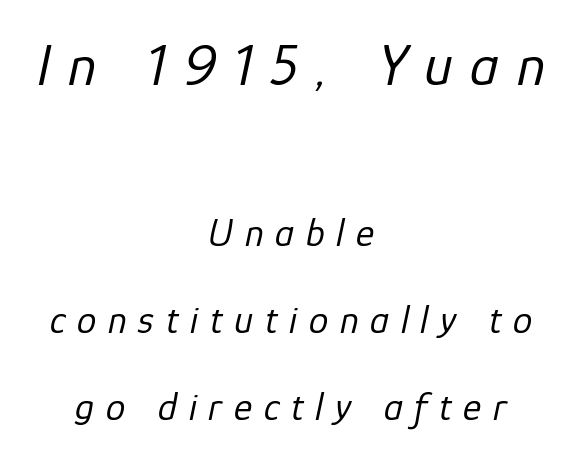
{"italic": "yes", "lean": "right", "slant_degrees": 12, "bold": "no", "weight": "regular", "width": "normal", "stroke_contrast": "low", "x_height": "medium", "monospaced": "no", "underline": "no", "align": "center", "line_spacing": "loose", "line_spacing_ratio": 2.23, "letter_spacing": "wide", "letter_spacing_em": 0.3, "larger_block": "first", "size_ratio": 1.51, "glyph_px": 59}
